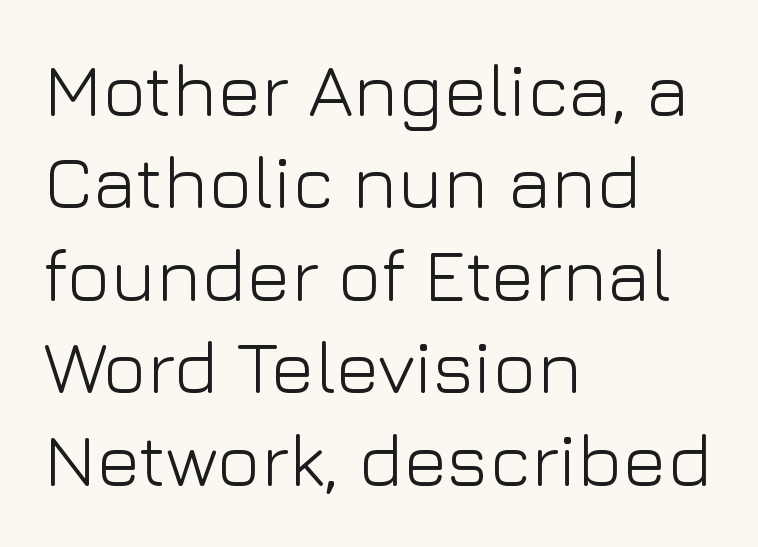
Q: Is the text bold? A: No.
Q: Is the text italic (slanted)? A: No, it is upright.
Q: Is the typeface a serif or a sans-serif typeface? A: Sans-serif.
Q: Is the text underlined? A: No.
Q: How is the paragraph aligned? A: Left-aligned.
Q: Is the spacing between letters normal or unusually wide? A: Normal.
Q: Is the spacing between lines tight, normal or loose? A: Normal.
Q: Width (condensed, normal, or wide)? A: Normal.
Q: Stroke contrast? A: Low.
Q: x-height? A: Medium.
Q: Monospaced? A: No.
